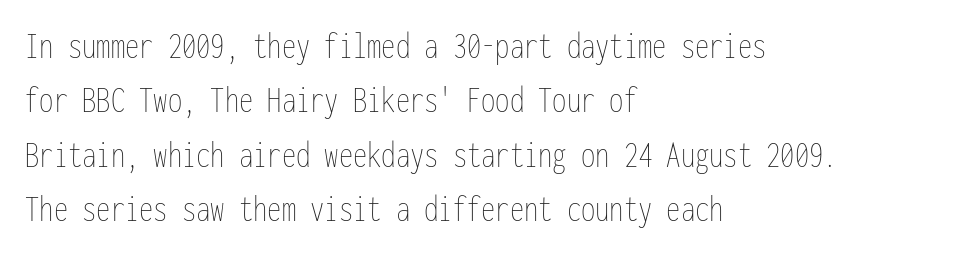
Q: Is the text bold? A: No.
Q: Is the text italic (slanted)? A: No, it is upright.
Q: Is the text underlined? A: No.
Q: How is the paragraph aligned? A: Left-aligned.
Q: Is the spacing between letters normal or unusually wide? A: Normal.
Q: Is the spacing between lines tight, normal or loose? A: Normal.
Q: Width (condensed, normal, or wide)? A: Condensed.
Q: Stroke contrast? A: Low.
Q: x-height? A: Medium.
Q: Monospaced? A: Yes.
